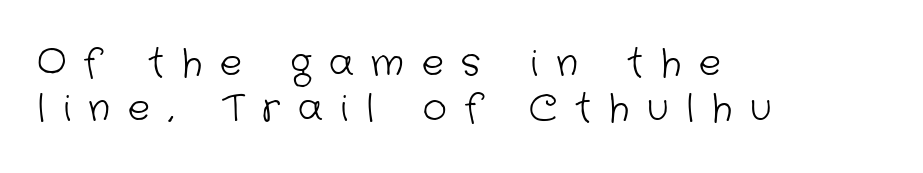
Q: Is the text bold? A: No.
Q: Is the typeface a serif or a sans-serif typeface? A: Sans-serif.
Q: Is the text underlined? A: No.
Q: How is the paragraph aligned? A: Left-aligned.
Q: Is the spacing between letters normal or unusually wide? A: Unusually wide.
Q: Width (condensed, normal, or wide)? A: Normal.
Q: Stroke contrast? A: Low.
Q: x-height? A: Medium.
Q: Monospaced? A: No.
